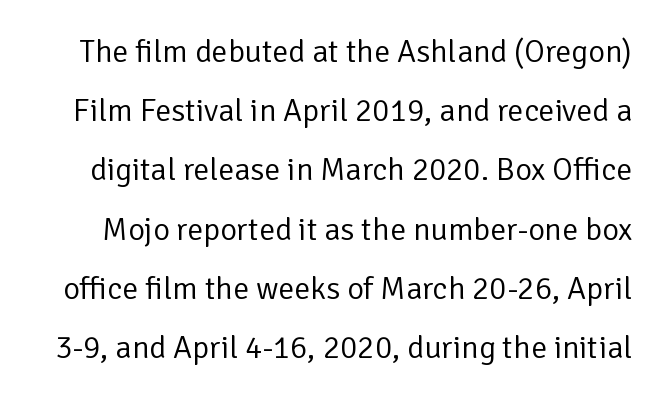
Q: Is the text bold? A: No.
Q: Is the text italic (slanted)? A: No, it is upright.
Q: Is the typeface a serif or a sans-serif typeface? A: Sans-serif.
Q: Is the text underlined? A: No.
Q: Is the spacing between letters normal or unusually wide? A: Normal.
Q: Width (condensed, normal, or wide)? A: Normal.
Q: Stroke contrast? A: Low.
Q: x-height? A: Medium.
Q: Monospaced? A: No.
